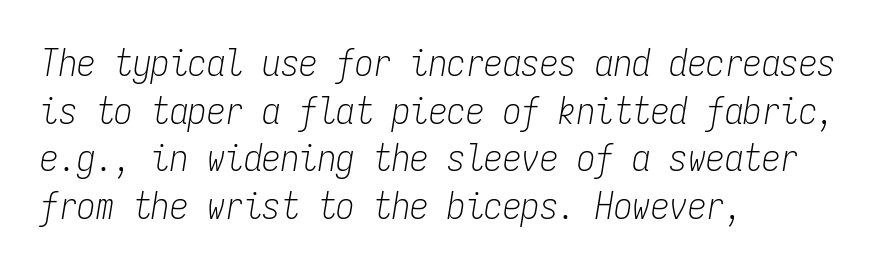
Q: Is the text bold? A: No.
Q: Is the text italic (slanted)? A: Yes, it leans right by about 9 degrees.
Q: Is the text underlined? A: No.
Q: How is the paragraph aligned? A: Left-aligned.
Q: Is the spacing between letters normal or unusually wide? A: Normal.
Q: Is the spacing between lines tight, normal or loose? A: Normal.
Q: Width (condensed, normal, or wide)? A: Condensed.
Q: Stroke contrast? A: Low.
Q: x-height? A: Medium.
Q: Monospaced? A: Yes.
